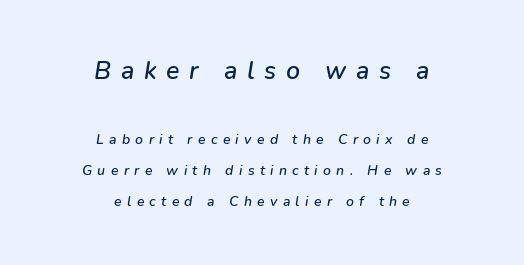
Q: Is the text italic (slanted)? A: Yes, it leans right by about 9 degrees.
Q: Is the text underlined? A: No.
Q: How is the paragraph aligned? A: Centered.
Q: Is the spacing between letters normal or unusually wide? A: Unusually wide.
Q: Is the spacing between lines tight, normal or loose? A: Loose.
Q: Which block of text is set in a larger size, the first (top) or the second (bottom)? A: The first (top) one.
